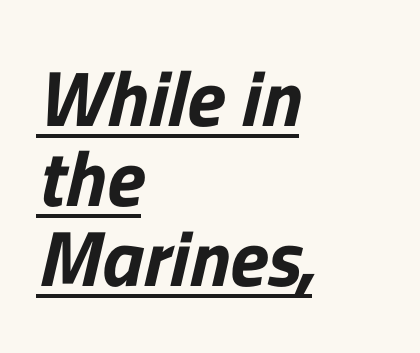
Q: Is the typeface a serif or a sans-serif typeface? A: Sans-serif.
Q: Is the text underlined? A: Yes.
Q: How is the paragraph aligned? A: Left-aligned.
Q: Is the spacing between letters normal or unusually wide? A: Normal.
Q: Is the spacing between lines tight, normal or loose? A: Tight.
Q: Width (condensed, normal, or wide)? A: Normal.
Q: Stroke contrast? A: Low.
Q: x-height? A: Medium.
Q: Monospaced? A: No.
